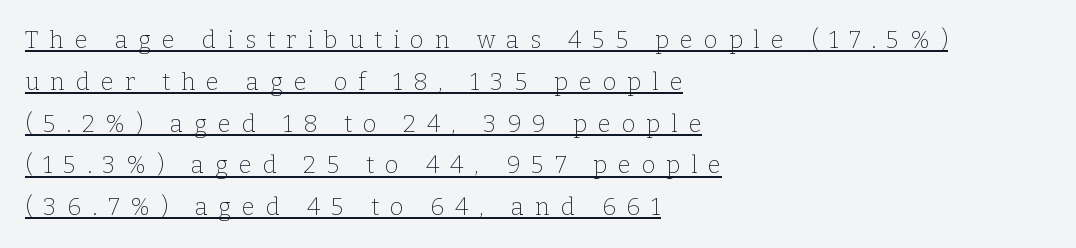
Stroke thickness stays within the range of a standard reading face or lighter. The text block is weighted toward the left margin, trailing off unevenly rightward. Italic: no, the glyphs are upright roman. Underlined type. This sample uses expanded letter spacing, leaving extra air between glyphs.
